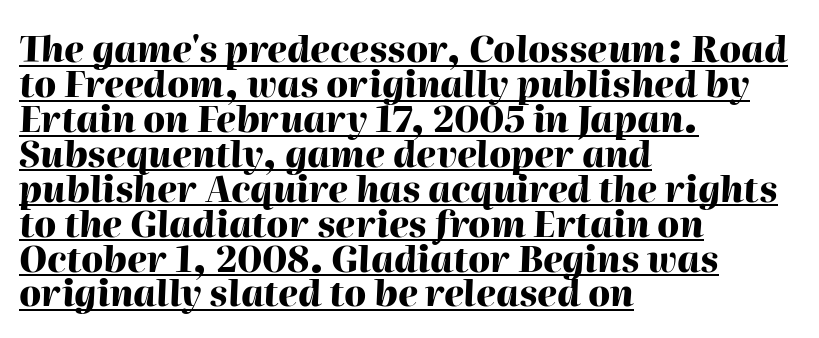
Q: Is the text bold? A: Yes.
Q: Is the text italic (slanted)? A: Yes, it leans right by about 2 degrees.
Q: Is the text underlined? A: Yes.
Q: How is the paragraph aligned? A: Left-aligned.
Q: Is the spacing between letters normal or unusually wide? A: Normal.
Q: Is the spacing between lines tight, normal or loose? A: Tight.
Q: Width (condensed, normal, or wide)? A: Normal.
Q: Stroke contrast? A: High.
Q: x-height? A: Medium.
Q: Monospaced? A: No.
